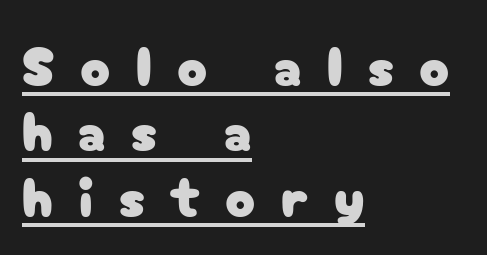
{"serif": "no", "italic": "no", "width": "normal", "stroke_contrast": "low", "x_height": "medium", "monospaced": "no", "underline": "yes", "align": "left", "line_spacing_ratio": 1.19, "letter_spacing": "wide", "letter_spacing_em": 0.46, "glyph_px": 55}
